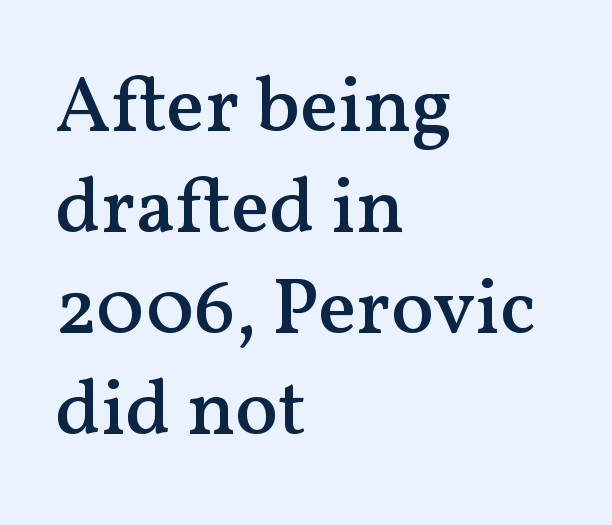
{"serif": "yes", "italic": "no", "bold": "semi", "weight": "semibold", "width": "normal", "stroke_contrast": "medium", "x_height": "medium", "monospaced": "no", "underline": "no", "align": "left", "line_spacing": "normal", "line_spacing_ratio": 1.28, "letter_spacing": "normal", "letter_spacing_em": 0.0, "glyph_px": 79}
